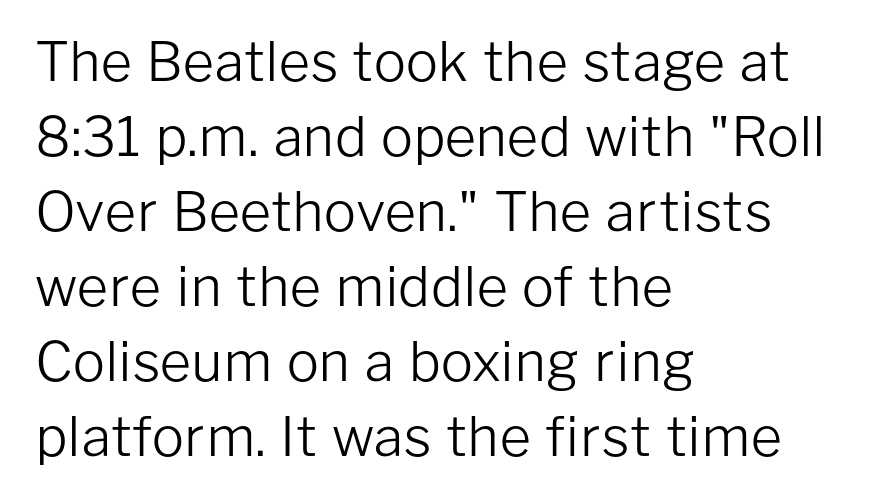
The face used here is a sans, in the tradition of grotesques and geometrics. Interline gaps are of average width in this sample. Think standard paragraph weight, or any step lighter than that. Descender tails drop into unmarked territory. Typeset ragged right — the left edge is the straight one.
